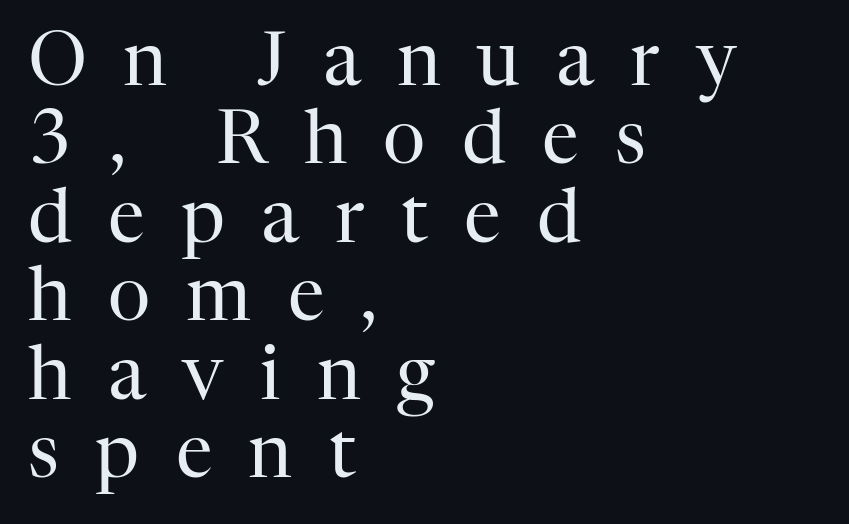
The image shows 74 px regular-weight serif type, upright; set left-aligned, tight line spacing (1.06x), unusually wide letter spacing (+0.49 em), not underlined; high stroke contrast and a medium x-height.
